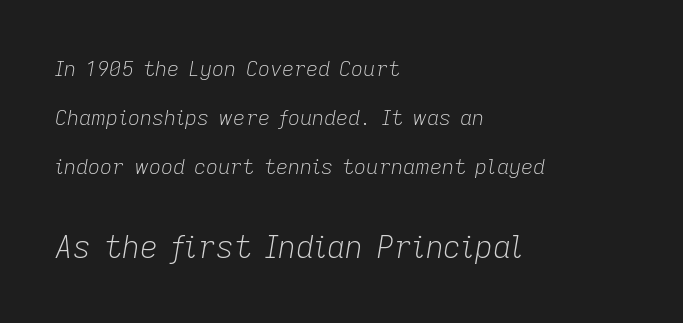
{"italic": "yes", "lean": "right", "slant_degrees": 9, "bold": "no", "weight": "light", "width": "normal", "stroke_contrast": "low", "x_height": "medium", "monospaced": "no", "underline": "no", "align": "left", "line_spacing": "loose", "line_spacing_ratio": 2.34, "letter_spacing": "normal", "letter_spacing_em": 0.0, "larger_block": "second", "size_ratio": 1.48, "glyph_px": 31}
